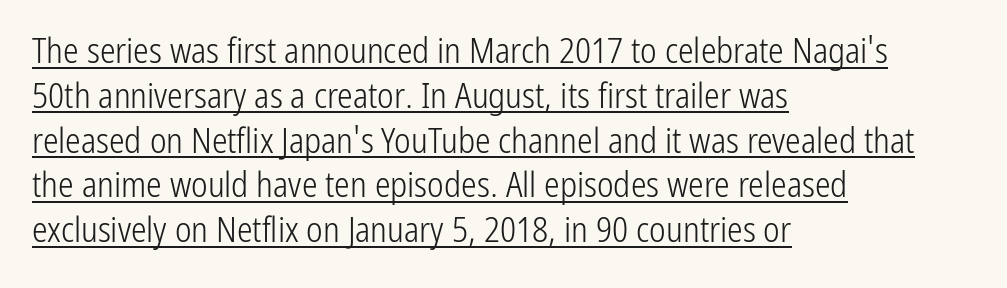
{"serif": "no", "italic": "no", "bold": "no", "weight": "light", "width": "condensed", "stroke_contrast": "low", "x_height": "medium", "monospaced": "no", "underline": "yes", "align": "left", "line_spacing": "normal", "line_spacing_ratio": 1.28, "letter_spacing": "normal", "letter_spacing_em": 0.0, "glyph_px": 35}
